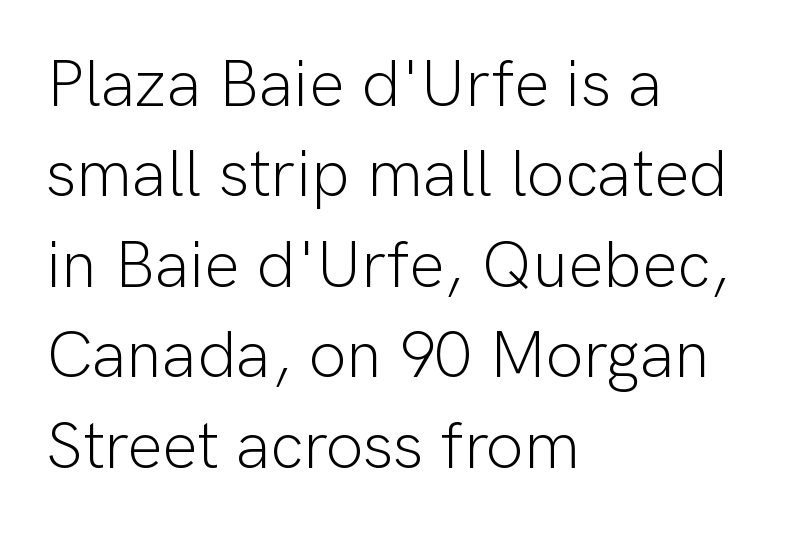
Q: Is the text bold? A: No.
Q: Is the text italic (slanted)? A: No, it is upright.
Q: Is the typeface a serif or a sans-serif typeface? A: Sans-serif.
Q: Is the text underlined? A: No.
Q: How is the paragraph aligned? A: Left-aligned.
Q: Is the spacing between letters normal or unusually wide? A: Normal.
Q: Is the spacing between lines tight, normal or loose? A: Normal.
Q: Width (condensed, normal, or wide)? A: Normal.
Q: Stroke contrast? A: Low.
Q: x-height? A: Medium.
Q: Monospaced? A: No.
